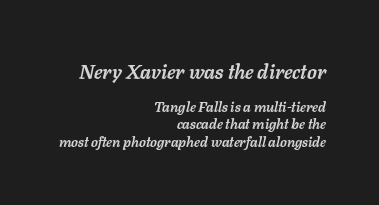
The tracking reads as untouched default to a designer's eye. This is heavy type, rendered in bold. Check the space under the baseline: it is left empty. Which chunk is bigger? The first one — the top block dwarfs the bottom. The whole block is typeset with a tilt.
